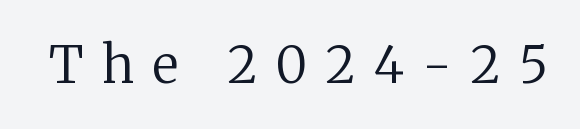
{"serif": "yes", "italic": "no", "bold": "no", "weight": "regular", "width": "normal", "stroke_contrast": "low", "x_height": "medium", "monospaced": "no", "underline": "no", "letter_spacing": "wide", "letter_spacing_em": 0.36, "glyph_px": 51}
